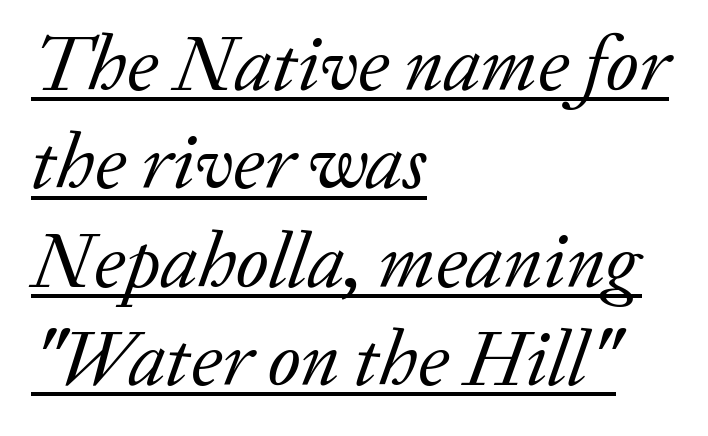
Q: Is the text bold? A: No.
Q: Is the text italic (slanted)? A: Yes, it leans right by about 20 degrees.
Q: Is the typeface a serif or a sans-serif typeface? A: Serif.
Q: Is the text underlined? A: Yes.
Q: How is the paragraph aligned? A: Left-aligned.
Q: Is the spacing between letters normal or unusually wide? A: Normal.
Q: Is the spacing between lines tight, normal or loose? A: Normal.
Q: Width (condensed, normal, or wide)? A: Normal.
Q: Stroke contrast? A: Low.
Q: x-height? A: Medium.
Q: Monospaced? A: No.
